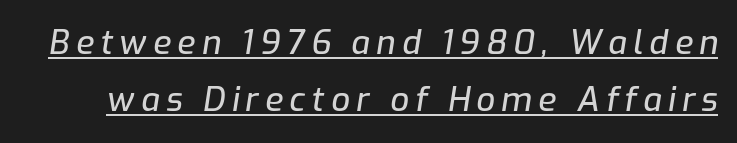
The image shows 33 px text type, italic (leaning right); set line spacing 1.74x, underlined; low stroke contrast and a medium x-height.
